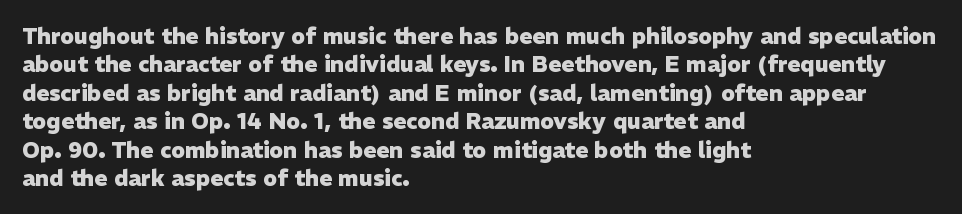
{"italic": "no", "bold": "yes", "underline": "no", "align": "left", "line_spacing": "normal", "line_spacing_ratio": 1.29, "letter_spacing": "normal", "letter_spacing_em": 0.0, "glyph_px": 22}
